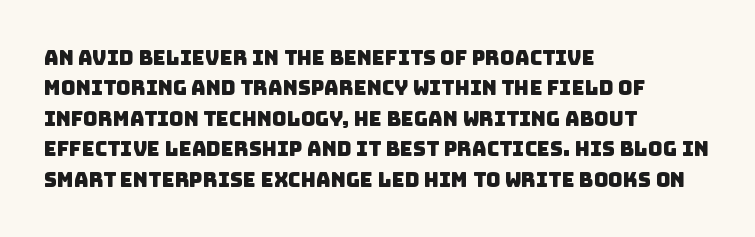
The letterforms sit shoulder to shoulder at normal distance. Regarding leading, the lines here are spaced in the standard way. The lines are quadded left. Beneath every word, the page is bare.
